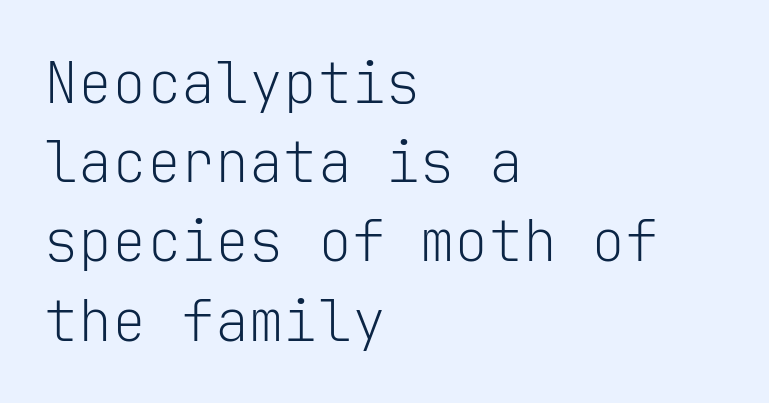
This sample uses a sans-serif face. Nothing unusual about the tracking: characters are spaced as the font intends. This sample has the even, mechanical cadence of fixed-width lettering. The paragraph has a hard left edge and a soft right edge. Heft: none added — not bold. Unmarked baselines from the first word to the last.
